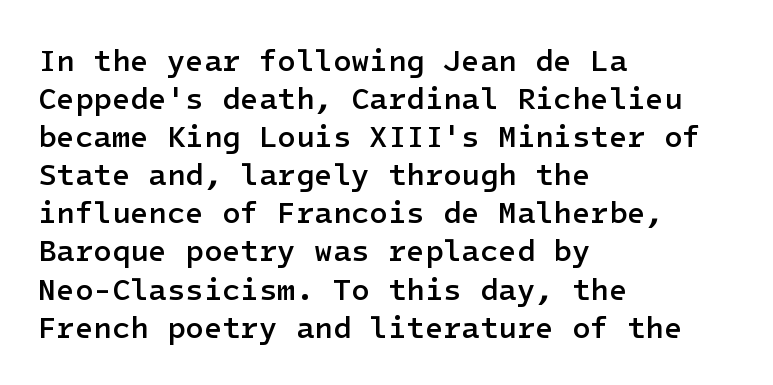
Reading down the block, your eye returns to a fixed left position each line. Rows of type keep a routine distance in the vertical direction. Descenders are the only things crossing below the line. Designer's note — italics off, roman on. No extra tracking has been applied to these lines.
